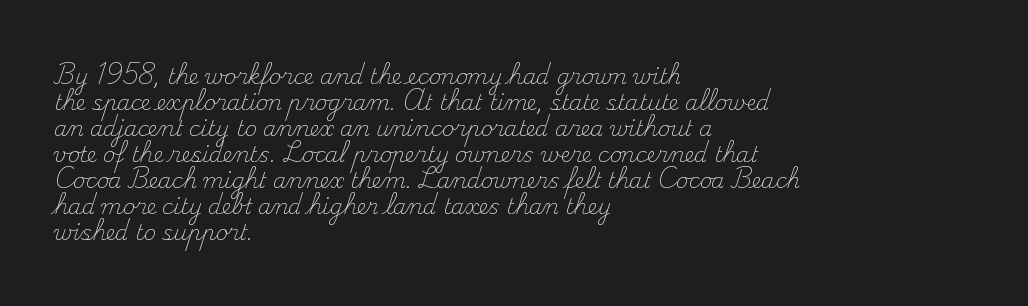
Unmarked baselines from the first word to the last. Students, note that the glyphs here touch the page at normal intervals. Which margin do the lines hug? The left one — the right edge is uneven. The typesetting does not lean heavy: it is not bold.
